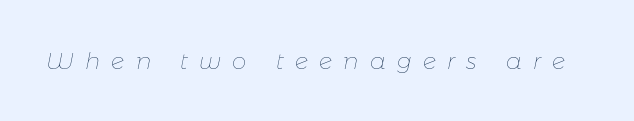
The image shows 23 px text type, italic (leaning right); set unusually wide letter spacing (+0.49 em), not underlined.
